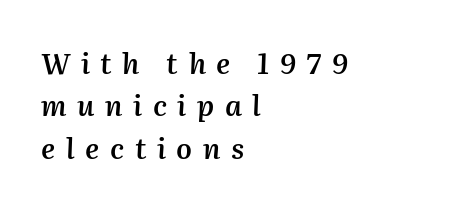
Q: Is the text bold? A: Semi-bold.
Q: Is the text italic (slanted)? A: Yes, it leans right by about 2 degrees.
Q: Is the text underlined? A: No.
Q: How is the paragraph aligned? A: Left-aligned.
Q: Is the spacing between letters normal or unusually wide? A: Unusually wide.
Q: Is the spacing between lines tight, normal or loose? A: Normal.
Q: Width (condensed, normal, or wide)? A: Normal.
Q: Stroke contrast? A: Medium.
Q: x-height? A: Medium.
Q: Monospaced? A: No.
